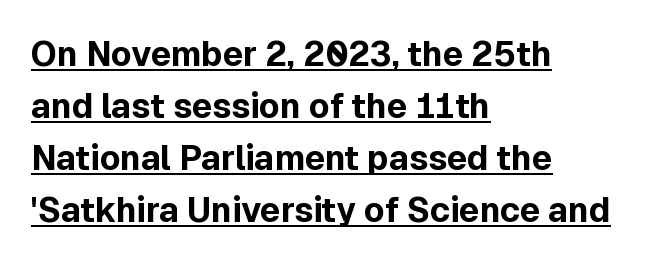
Q: Is the text bold? A: Yes.
Q: Is the text italic (slanted)? A: No, it is upright.
Q: Is the typeface a serif or a sans-serif typeface? A: Sans-serif.
Q: Is the text underlined? A: Yes.
Q: How is the paragraph aligned? A: Left-aligned.
Q: Is the spacing between letters normal or unusually wide? A: Normal.
Q: Is the spacing between lines tight, normal or loose? A: Normal.
Q: Width (condensed, normal, or wide)? A: Normal.
Q: x-height? A: Medium.
Q: Monospaced? A: No.
